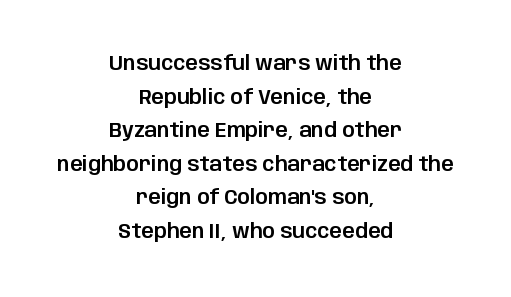
The image shows 20 px text type, upright; set centered, normal line spacing (1.68x), normal letter spacing, not underlined.
